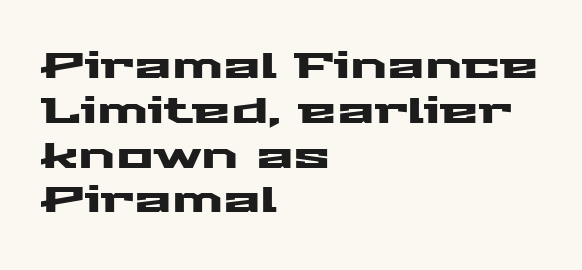
{"serif": "no", "italic": "no", "width": "wide", "stroke_contrast": "medium", "x_height": "medium", "monospaced": "no", "underline": "no", "align": "left", "line_spacing": "normal", "line_spacing_ratio": 1.28, "letter_spacing": "normal", "letter_spacing_em": 0.0, "glyph_px": 35}
